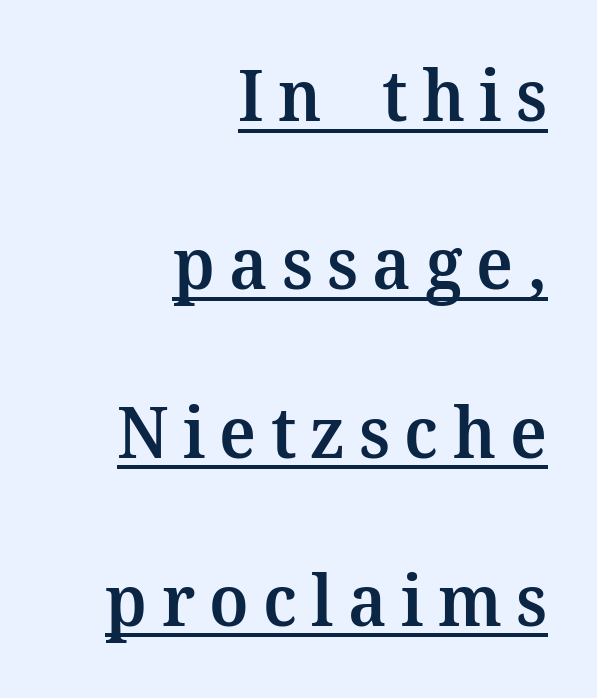
Q: Is the text bold? A: Semi-bold.
Q: Is the text italic (slanted)? A: No, it is upright.
Q: Is the typeface a serif or a sans-serif typeface? A: Serif.
Q: Is the text underlined? A: Yes.
Q: How is the paragraph aligned? A: Right-aligned.
Q: Is the spacing between letters normal or unusually wide? A: Unusually wide.
Q: Is the spacing between lines tight, normal or loose? A: Loose.
Q: Width (condensed, normal, or wide)? A: Normal.
Q: Stroke contrast? A: Medium.
Q: x-height? A: Medium.
Q: Monospaced? A: No.
